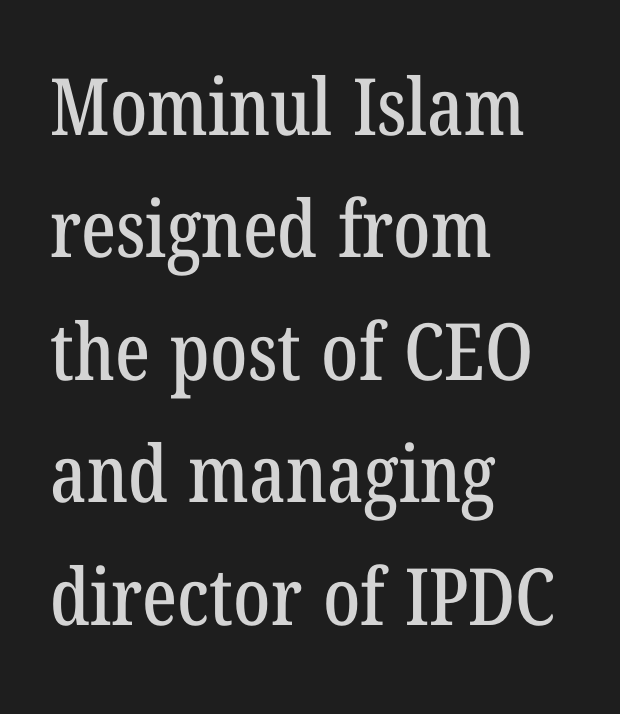
{"serif": "yes", "width": "condensed", "stroke_contrast": "low", "x_height": "medium", "monospaced": "no", "underline": "no", "align": "left", "line_spacing": "normal", "line_spacing_ratio": 1.55, "letter_spacing": "normal", "letter_spacing_em": 0.0, "glyph_px": 79}
